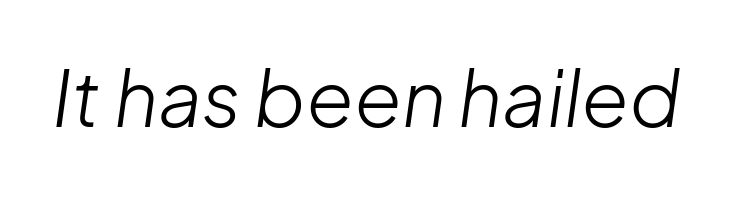
Stem width sits at or under what a default text font uses. The gap between lines stays unmarked. This sample uses plain, unmodified letter spacing. The whole block is typeset with a tilt. Proportional: the letters do not fall into vertical columns.
